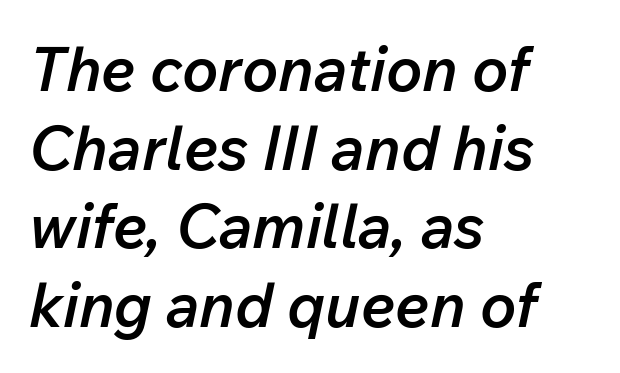
The image shows 61 px semibold type, italic (leaning right); set left-aligned, normal line spacing (1.29x), normal letter spacing, not underlined; low stroke contrast and a medium x-height.
